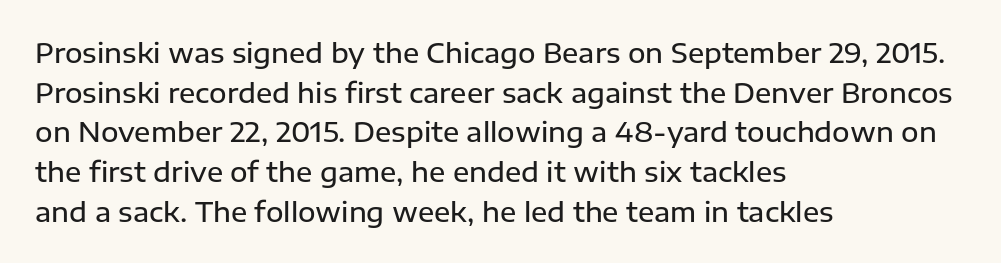
Observe the ordinary spacing: letters are neighbours, not strangers. The font's upright variant was chosen for this text. Letters rest on an invisible, unmarked baseline. The leading is moderate, giving the passage an even texture. The paragraph has a hard left edge and a soft right edge.
